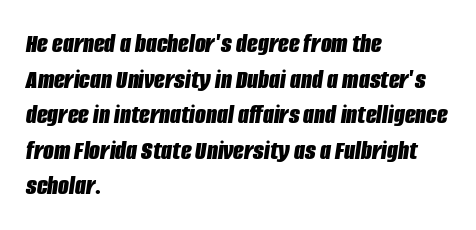
{"italic": "yes", "lean": "right", "slant_degrees": 8, "bold": "yes", "weight": "bold", "width": "condensed", "stroke_contrast": "low", "x_height": "large", "monospaced": "no", "underline": "no", "align": "left", "line_spacing": "normal", "line_spacing_ratio": 1.27, "letter_spacing": "normal", "letter_spacing_em": 0.0, "glyph_px": 28}
